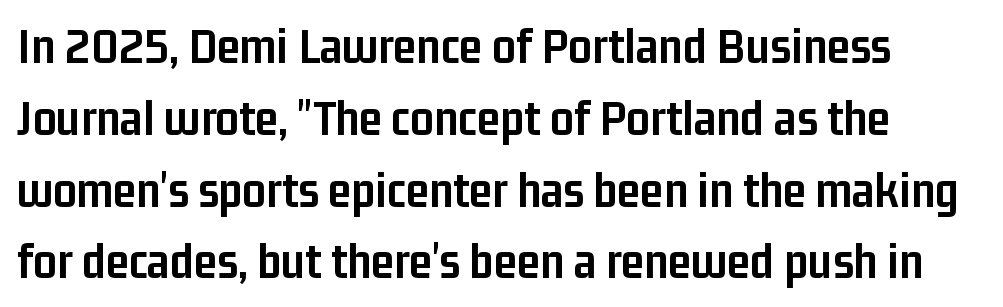
The image shows 52 px semibold, condensed sans-serif type, upright; set normal line spacing (1.38x), normal letter spacing, not underlined; low stroke contrast and a medium x-height.
